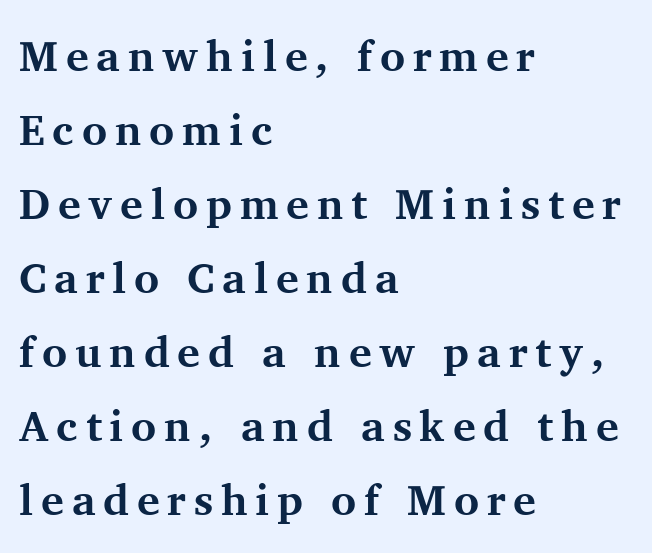
The image shows 43 px bold serif type, upright; set left-aligned, line spacing 1.72x, not underlined; medium stroke contrast and a medium x-height.
